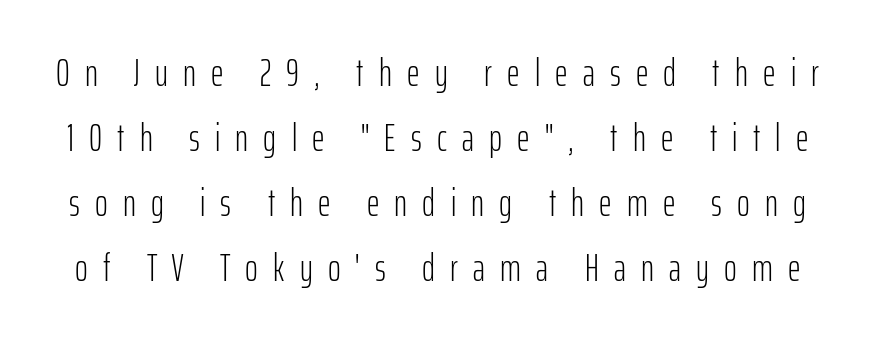
{"serif": "no", "italic": "no", "bold": "no", "weight": "light", "width": "condensed", "stroke_contrast": "low", "x_height": "medium", "monospaced": "no", "underline": "no", "line_spacing": "normal", "line_spacing_ratio": 1.67, "letter_spacing": "wide", "letter_spacing_em": 0.39, "glyph_px": 39}
